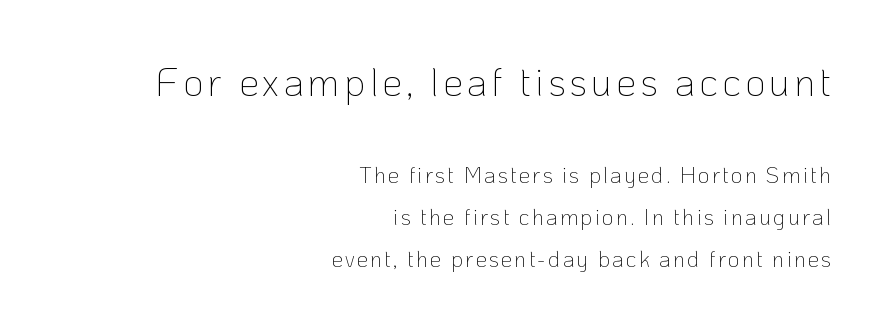
Q: Is the text bold? A: No.
Q: Is the text italic (slanted)? A: No, it is upright.
Q: Is the typeface a serif or a sans-serif typeface? A: Sans-serif.
Q: Is the text underlined? A: No.
Q: How is the paragraph aligned? A: Right-aligned.
Q: Is the spacing between lines tight, normal or loose? A: Loose.
Q: Which block of text is set in a larger size, the first (top) or the second (bottom)? A: The first (top) one.
Q: Width (condensed, normal, or wide)? A: Normal.
Q: Stroke contrast? A: Low.
Q: x-height? A: Medium.
Q: Monospaced? A: No.
